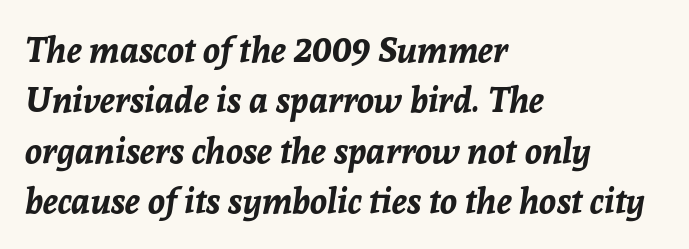
The face used here is proportionally spaced, like ordinary book or web type. Heavy-handed strokes throughout: this text is bold. If you drew a line through each stem, it would be angled. Horizontal alignment here is leftward, the default for most running prose. Characters follow at the spacing the type designer built in.
